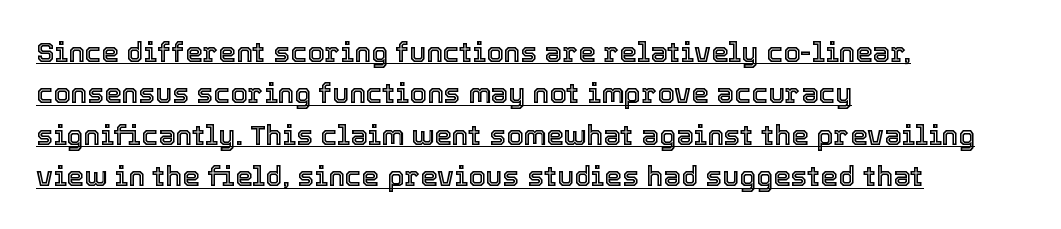
{"italic": "no", "width": "normal", "x_height": "medium", "monospaced": "no", "underline": "yes", "align": "left", "line_spacing": "normal", "line_spacing_ratio": 1.48, "letter_spacing": "normal", "letter_spacing_em": 0.0, "glyph_px": 28}
